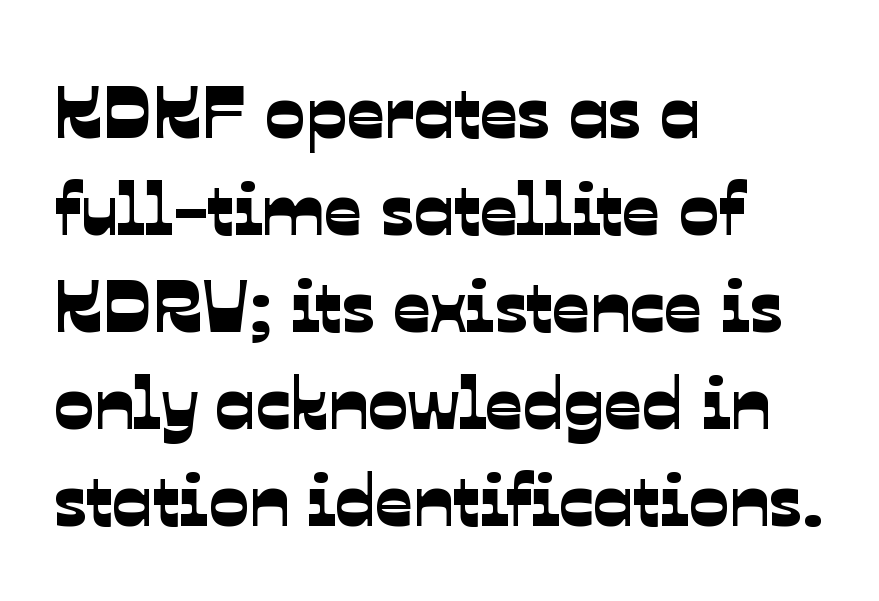
The image shows 74 px sans-serif type; set left-aligned, normal line spacing (1.31x), normal letter spacing, not underlined; low stroke contrast and a medium x-height.
